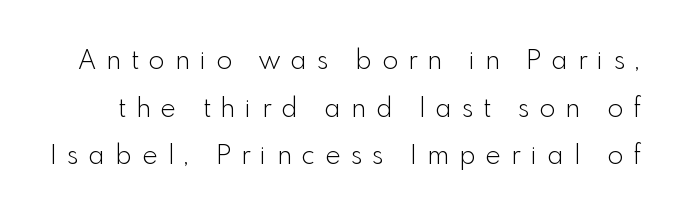
Q: Is the text bold? A: No.
Q: Is the text italic (slanted)? A: No, it is upright.
Q: Is the text underlined? A: No.
Q: Is the spacing between letters normal or unusually wide? A: Unusually wide.
